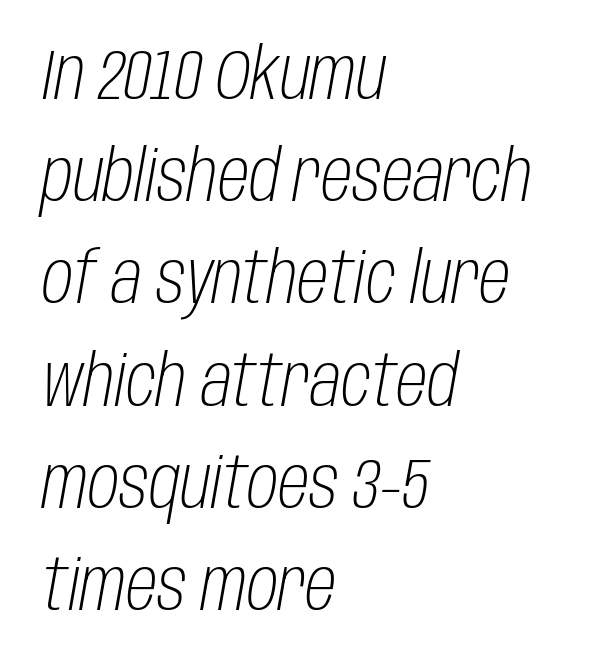
Q: Is the text bold? A: No.
Q: Is the text italic (slanted)? A: Yes, it leans right by about 10 degrees.
Q: Is the text underlined? A: No.
Q: How is the paragraph aligned? A: Left-aligned.
Q: Is the spacing between letters normal or unusually wide? A: Normal.
Q: Is the spacing between lines tight, normal or loose? A: Normal.
Q: Width (condensed, normal, or wide)? A: Condensed.
Q: Stroke contrast? A: Low.
Q: x-height? A: Large.
Q: Monospaced? A: No.
